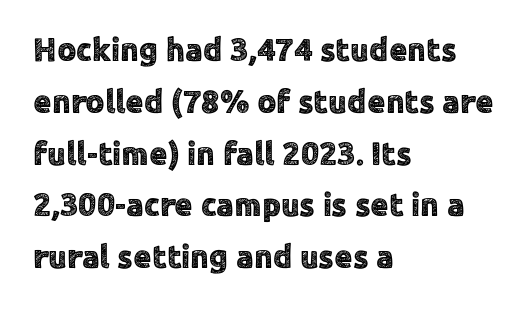
Q: Is the text italic (slanted)? A: No, it is upright.
Q: Is the typeface a serif or a sans-serif typeface? A: Sans-serif.
Q: Is the text underlined? A: No.
Q: How is the paragraph aligned? A: Left-aligned.
Q: Is the spacing between letters normal or unusually wide? A: Normal.
Q: Is the spacing between lines tight, normal or loose? A: Normal.
Q: Width (condensed, normal, or wide)? A: Normal.
Q: x-height? A: Medium.
Q: Monospaced? A: No.
